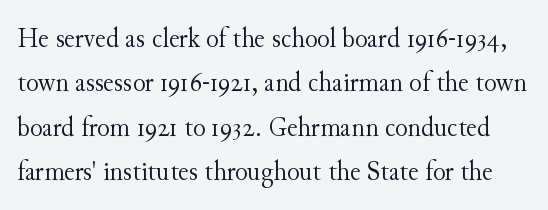
Q: Is the text bold? A: No.
Q: Is the text italic (slanted)? A: No, it is upright.
Q: Is the typeface a serif or a sans-serif typeface? A: Serif.
Q: Is the text underlined? A: No.
Q: Is the spacing between letters normal or unusually wide? A: Normal.
Q: Is the spacing between lines tight, normal or loose? A: Normal.
Q: Width (condensed, normal, or wide)? A: Normal.
Q: Stroke contrast? A: Medium.
Q: x-height? A: Small.
Q: Monospaced? A: No.
